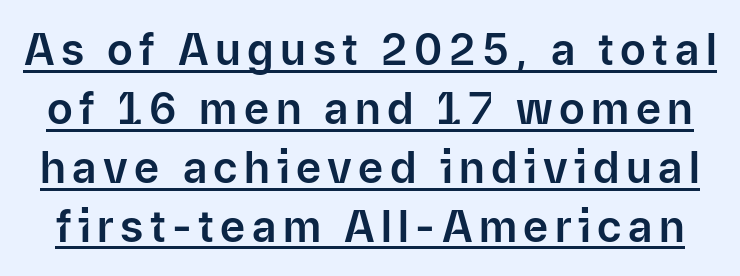
The image shows 43 px sans-serif type, upright; set normal line spacing (1.37x), underlined; low stroke contrast and a medium x-height.
